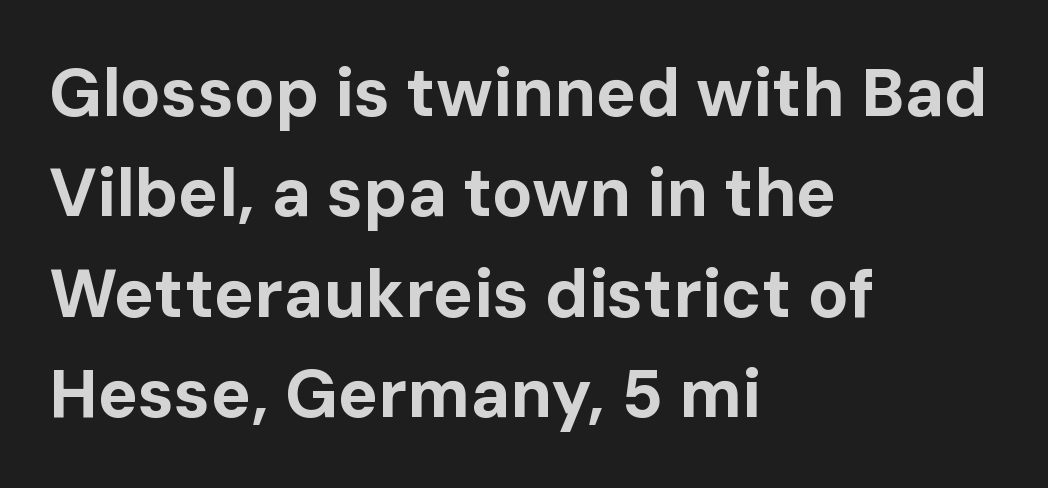
Q: Is the text bold? A: Yes.
Q: Is the text italic (slanted)? A: No, it is upright.
Q: Is the typeface a serif or a sans-serif typeface? A: Sans-serif.
Q: Is the text underlined? A: No.
Q: How is the paragraph aligned? A: Left-aligned.
Q: Is the spacing between letters normal or unusually wide? A: Normal.
Q: Is the spacing between lines tight, normal or loose? A: Normal.
Q: Width (condensed, normal, or wide)? A: Normal.
Q: Stroke contrast? A: Low.
Q: x-height? A: Medium.
Q: Monospaced? A: No.
